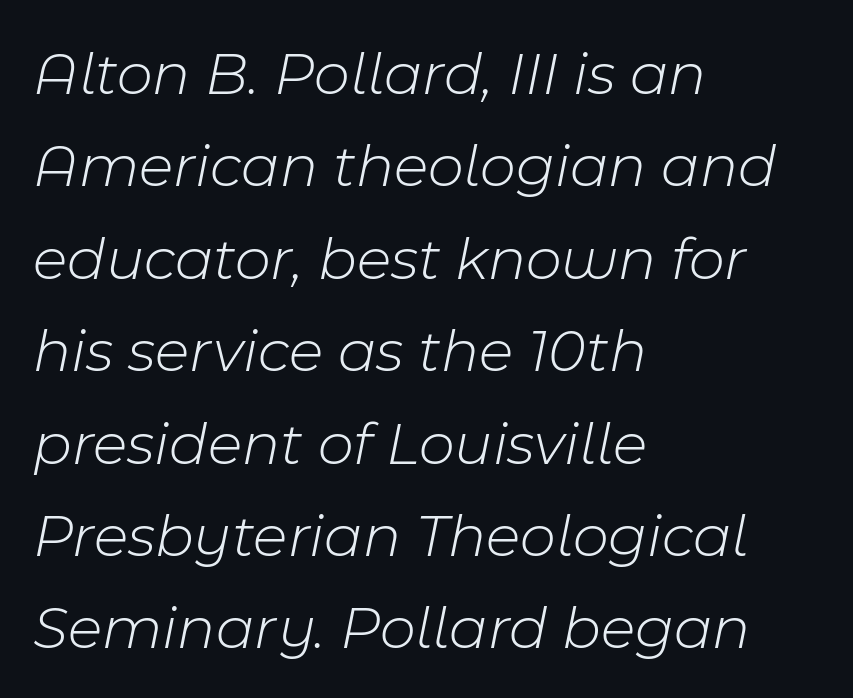
Q: Is the text bold? A: No.
Q: Is the text italic (slanted)? A: Yes, it leans right by about 11 degrees.
Q: Is the text underlined? A: No.
Q: How is the paragraph aligned? A: Left-aligned.
Q: Is the spacing between letters normal or unusually wide? A: Normal.
Q: Is the spacing between lines tight, normal or loose? A: Normal.
Q: Width (condensed, normal, or wide)? A: Normal.
Q: Stroke contrast? A: Low.
Q: x-height? A: Medium.
Q: Monospaced? A: No.
